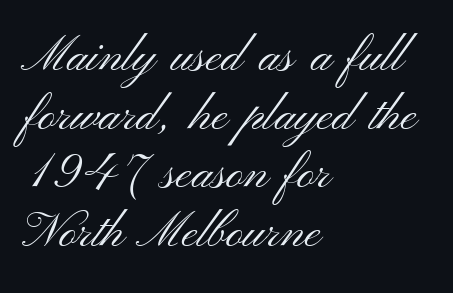
Q: Is the text bold? A: No.
Q: Is the text italic (slanted)? A: Yes.
Q: Is the typeface a serif or a sans-serif typeface? A: Sans-serif.
Q: Is the text underlined? A: No.
Q: How is the paragraph aligned? A: Left-aligned.
Q: Is the spacing between letters normal or unusually wide? A: Normal.
Q: Width (condensed, normal, or wide)? A: Wide.
Q: Stroke contrast? A: Medium.
Q: x-height? A: Small.
Q: Monospaced? A: No.
